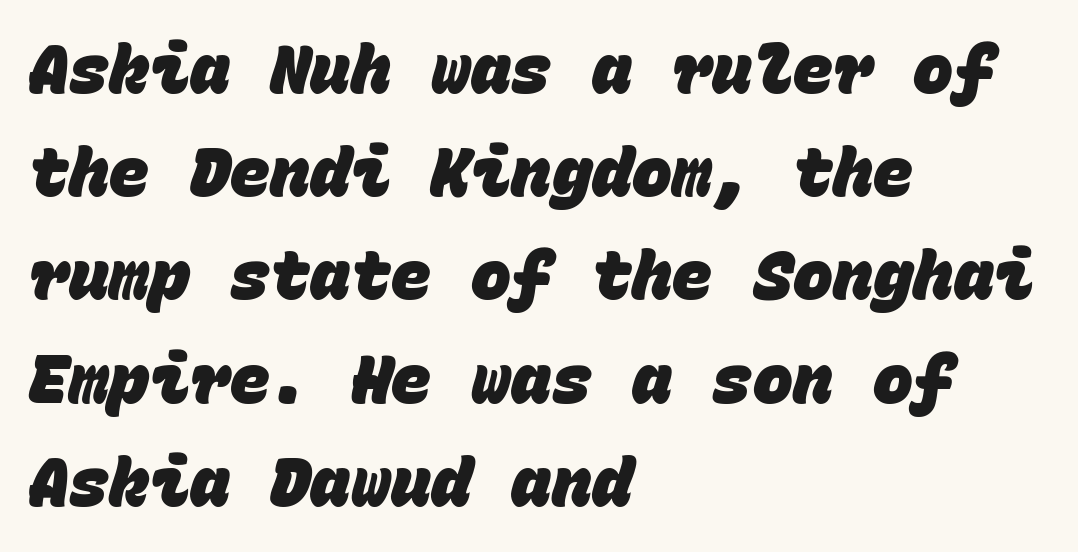
Every row of glyphs begins at an identical x-position on the left. This sample keeps an unexceptional amount of space between lines. Weight: bold. Default kerning and tracking; the words read as compact shapes. Lines of text with bare space underneath. Nope, no serifs anywhere on these letters.
